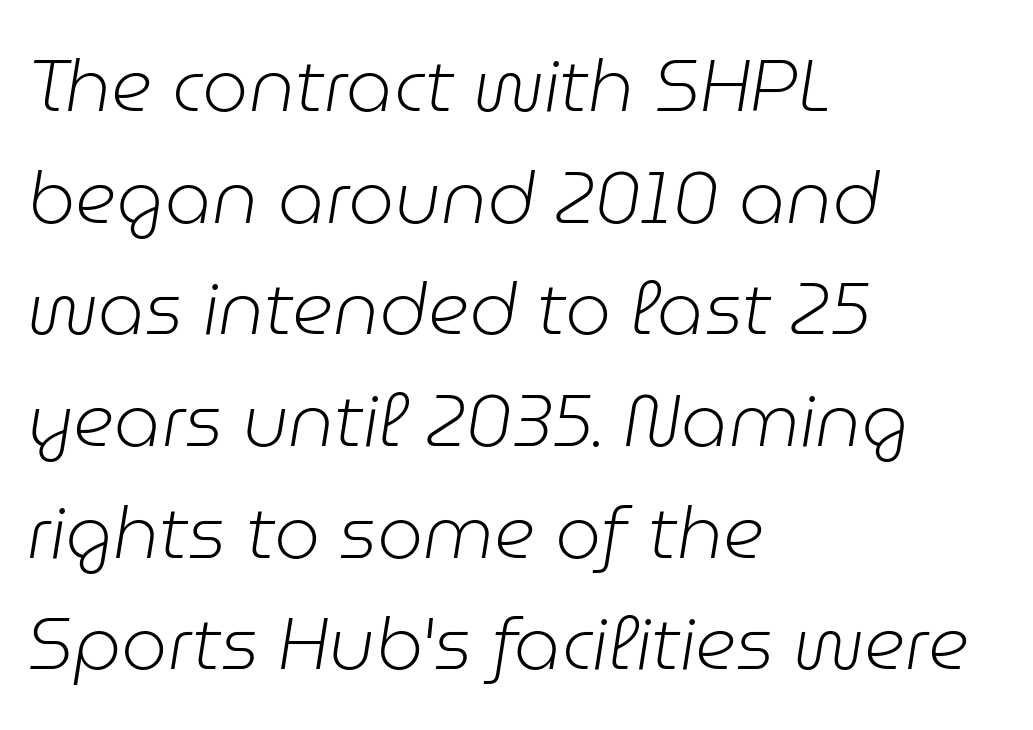
The tracking reads as untouched default to a designer's eye. No word sits above an underline. Rows of type keep a routine distance in the vertical direction. Think of a printed novel: that variable character pitch is what you see here. The strokes carry an ordinary text weight at most.
